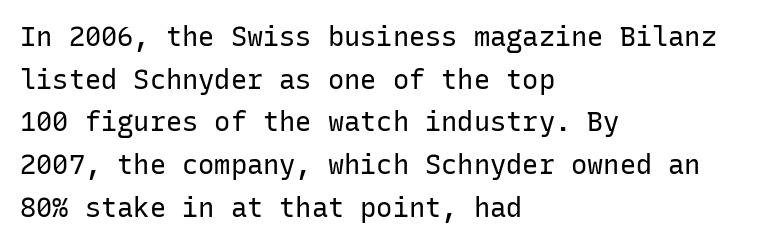
{"italic": "no", "bold": "no", "underline": "no", "align": "left", "line_spacing": "normal", "line_spacing_ratio": 1.58, "letter_spacing": "normal", "letter_spacing_em": 0.0, "glyph_px": 27}
